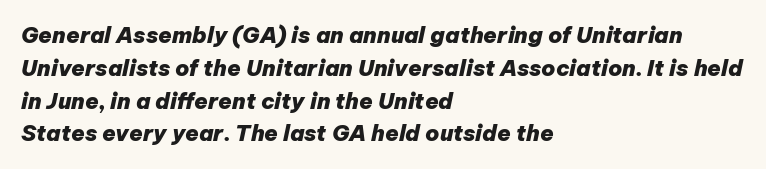
The line-height multiplier appears to be the usual default. Each word holds together tightly as a unit, with standard inter-letter gaps. Short and long lines alike share a common starting point at left. It's the slanting kind of type. The space beneath each line is pristine and unruled. As a designer I'd log this as weight 700, bold.
